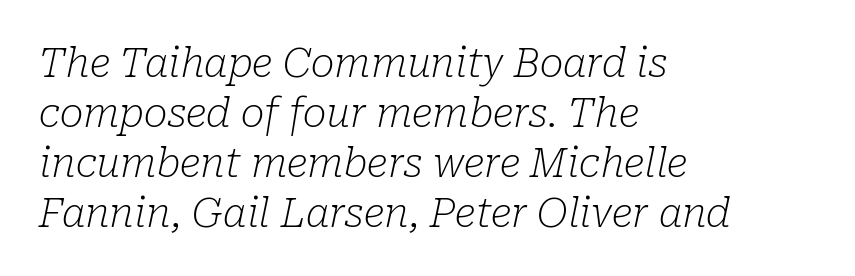
Q: Is the text bold? A: No.
Q: Is the text italic (slanted)? A: Yes, it leans right by about 10 degrees.
Q: Is the typeface a serif or a sans-serif typeface? A: Serif.
Q: Is the text underlined? A: No.
Q: How is the paragraph aligned? A: Left-aligned.
Q: Is the spacing between letters normal or unusually wide? A: Normal.
Q: Is the spacing between lines tight, normal or loose? A: Normal.
Q: Width (condensed, normal, or wide)? A: Normal.
Q: Stroke contrast? A: Low.
Q: x-height? A: Medium.
Q: Monospaced? A: No.
